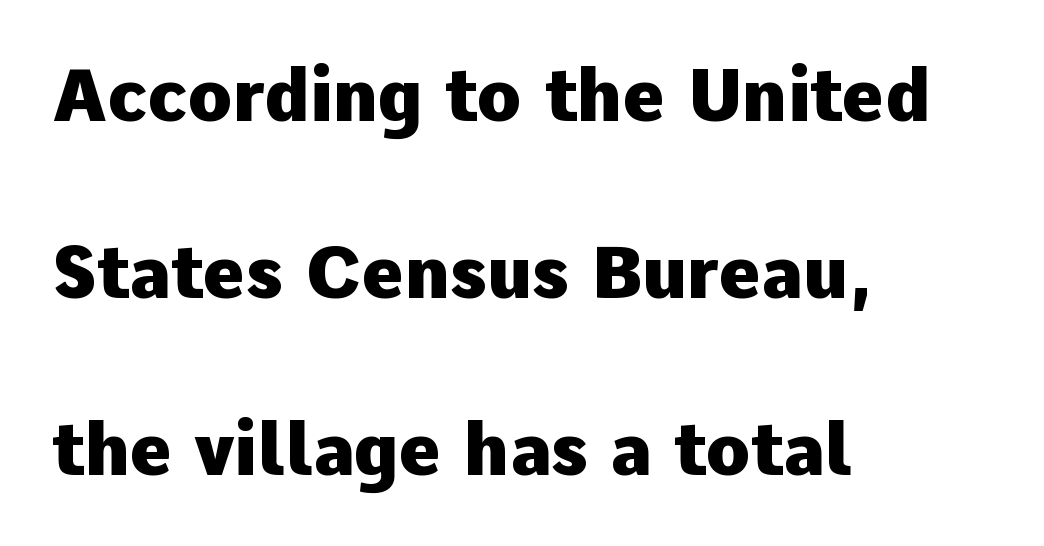
{"serif": "no", "italic": "no", "bold": "yes", "weight": "heavy", "width": "normal", "stroke_contrast": "low", "x_height": "medium", "monospaced": "no", "underline": "no", "align": "left", "line_spacing": "loose", "line_spacing_ratio": 2.46, "letter_spacing": "normal", "letter_spacing_em": 0.0, "glyph_px": 72}
